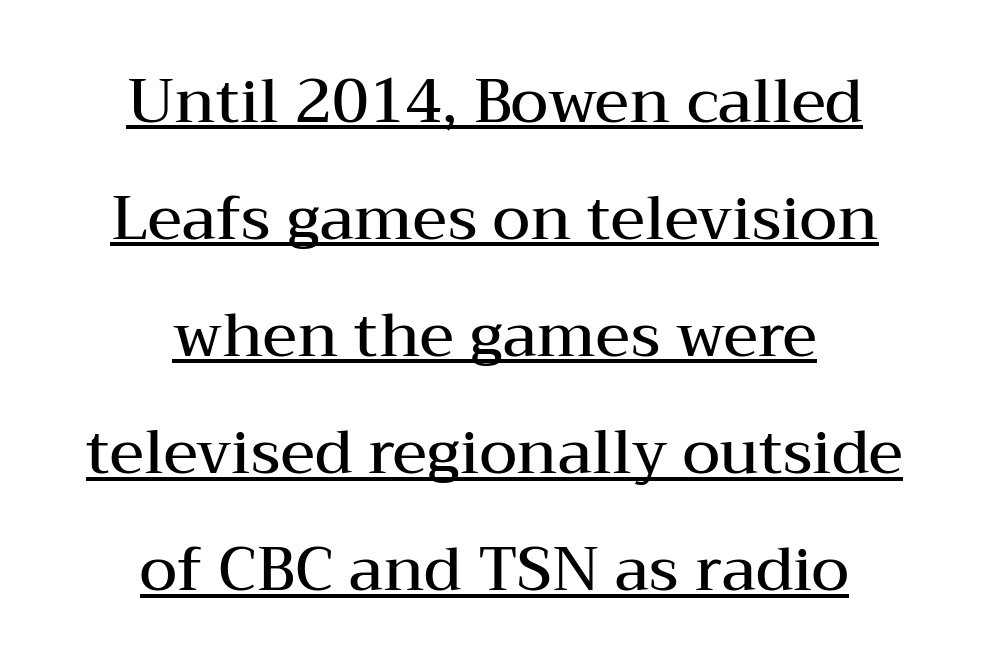
Q: Is the text bold? A: Semi-bold.
Q: Is the text italic (slanted)? A: No, it is upright.
Q: Is the typeface a serif or a sans-serif typeface? A: Serif.
Q: Is the text underlined? A: Yes.
Q: How is the paragraph aligned? A: Centered.
Q: Is the spacing between letters normal or unusually wide? A: Normal.
Q: Is the spacing between lines tight, normal or loose? A: Loose.
Q: Width (condensed, normal, or wide)? A: Wide.
Q: Stroke contrast? A: Medium.
Q: x-height? A: Medium.
Q: Monospaced? A: No.
